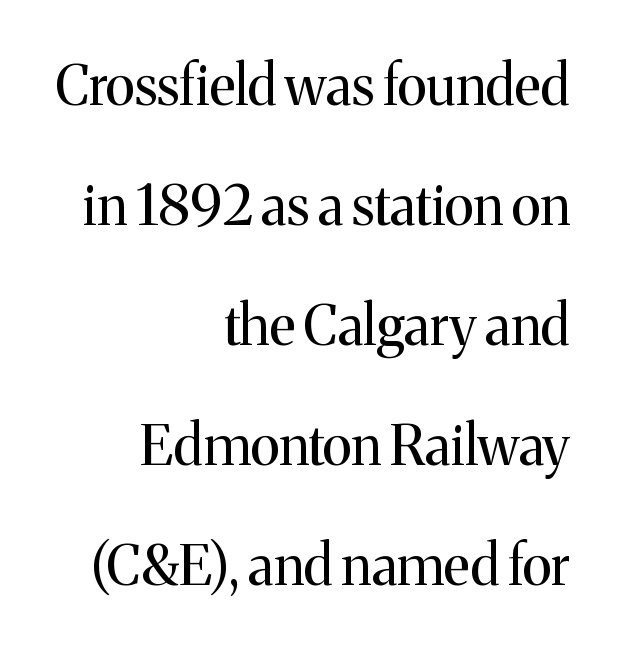
The rendering keeps characters at their native spacing. Check where the strokes stop: tiny serifs finish them off. Honestly, the rows look like they've been pulled way apart. The specimen reads as upright at a glance. A typesetter would call this proportional, since set widths differ per character.
